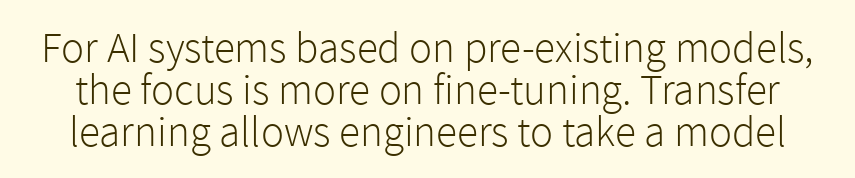
{"serif": "no", "italic": "no", "bold": "no", "weight": "light", "width": "normal", "x_height": "medium", "monospaced": "no", "underline": "no", "line_spacing": "tight", "line_spacing_ratio": 0.98, "letter_spacing": "normal", "letter_spacing_em": 0.0, "glyph_px": 43}
